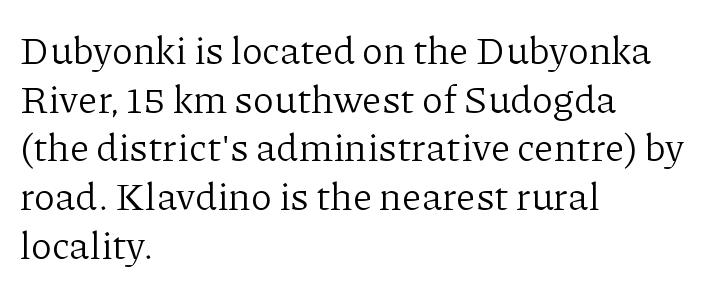
Tracking value appears to be zero — textbook default spacing. Here the designer chose a conventional face with non-uniform glyph widths. Students, observe: this is what conventionally led text looks like. Words float on clear page, feet unadorned. Left-aligned paragraph, ragged on the right. A roman cut, with each character standing at attention.
